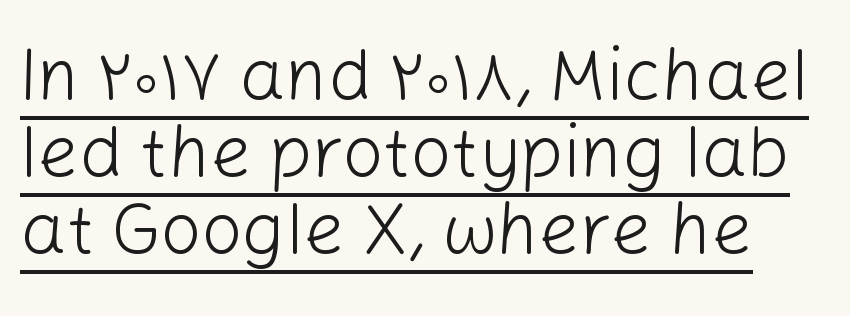
{"serif": "no", "italic": "no", "bold": "no", "weight": "light", "width": "normal", "stroke_contrast": "low", "x_height": "medium", "monospaced": "no", "underline": "yes", "line_spacing": "tight", "line_spacing_ratio": 1.07, "letter_spacing": "normal", "letter_spacing_em": 0.0, "glyph_px": 72}
